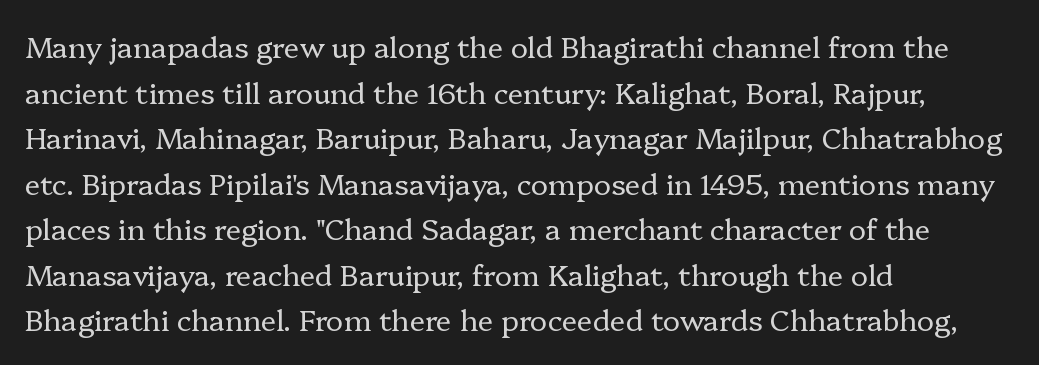
The image shows 29 px regular-weight serif type, upright; set left-aligned, normal line spacing (1.57x), normal letter spacing, not underlined; low stroke contrast and a medium x-height.
